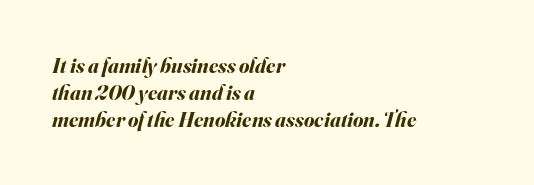
The image shows 21 px bold type, italic (leaning right); set left-aligned, normal line spacing (1.28x), normal letter spacing, not underlined.
